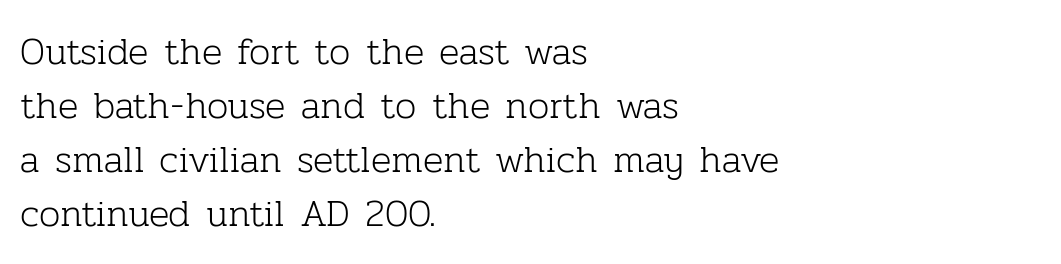
The image shows 38 px light serif type, upright; set left-aligned, normal line spacing (1.42x), normal letter spacing, not underlined; low stroke contrast and a medium x-height.
